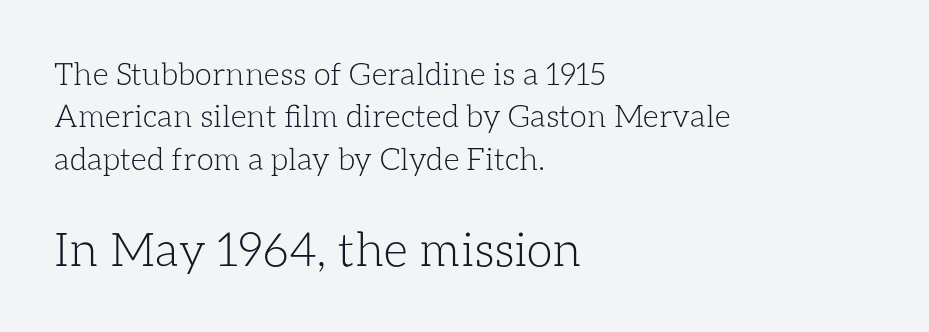
{"italic": "no", "bold": "no", "weight": "light", "width": "normal", "stroke_contrast": "low", "x_height": "medium", "monospaced": "no", "underline": "no", "align": "left", "line_spacing": "normal", "line_spacing_ratio": 1.37, "letter_spacing": "normal", "letter_spacing_em": 0.0, "larger_block": "second", "size_ratio": 1.52, "glyph_px": 47}
